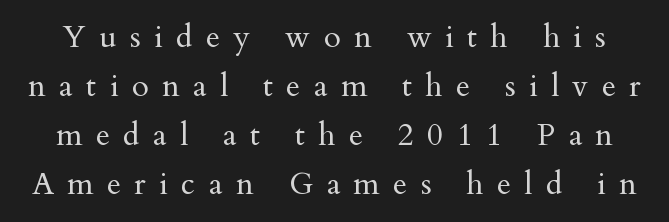
{"serif": "yes", "italic": "no", "bold": "no", "weight": "regular", "width": "normal", "stroke_contrast": "medium", "x_height": "small", "monospaced": "no", "underline": "no", "line_spacing": "normal", "line_spacing_ratio": 1.58, "letter_spacing": "wide", "letter_spacing_em": 0.43, "glyph_px": 31}
